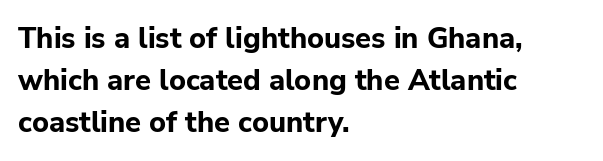
The image shows 29 px bold sans-serif type, upright; set left-aligned, normal line spacing (1.44x), normal letter spacing, not underlined; low stroke contrast and a medium x-height.
